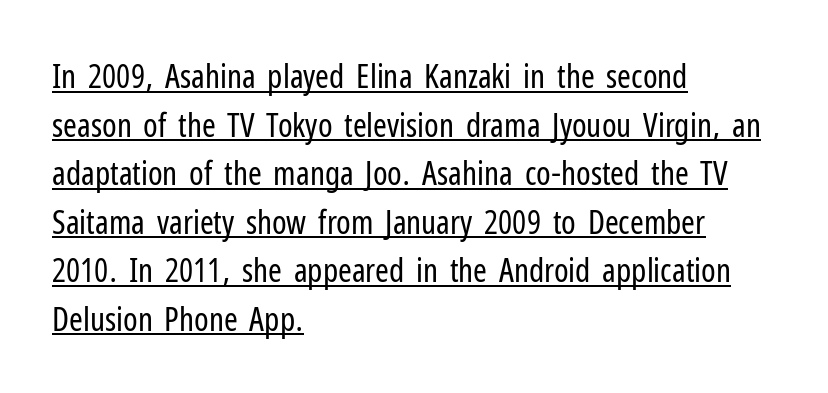
The image shows 33 px regular-weight, condensed sans-serif type, upright; set left-aligned, normal line spacing (1.47x), normal letter spacing, underlined; low stroke contrast and a medium x-height.
